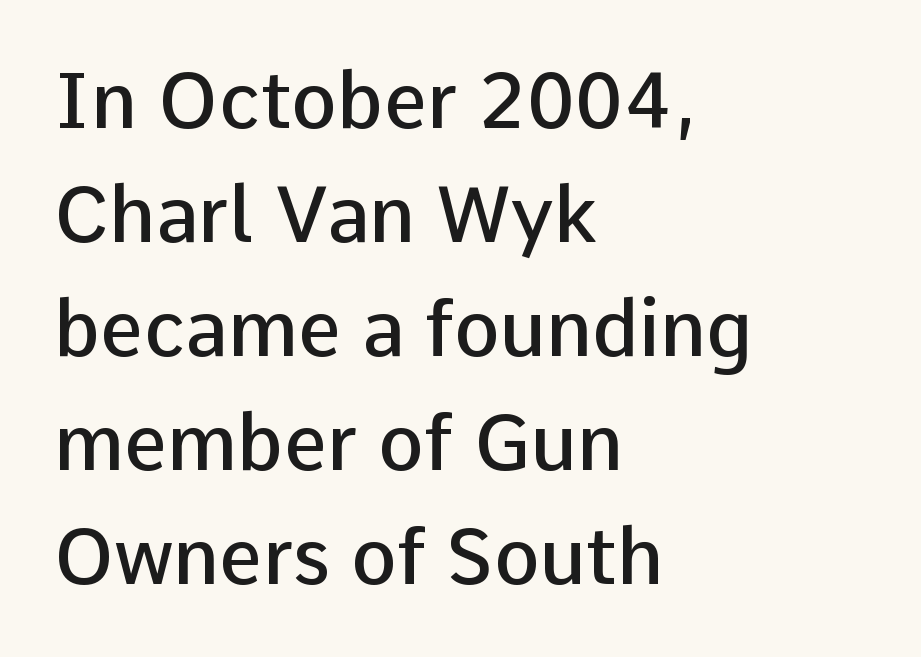
Rows of type keep a routine distance in the vertical direction. The passage shown is not underscored anywhere. Note the varied advance widths — an 'i' is clearly narrower than an 'm'. Examine the stroke ends and you'll find no serifs. Weight check: semibold — heavier than regular, not quite bold. Left-aligned paragraph, ragged on the right.
